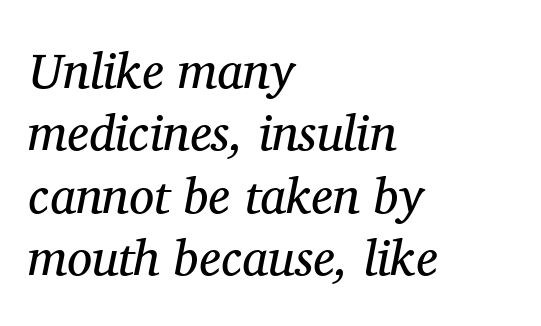
{"serif": "yes", "italic": "yes", "lean": "right", "slant_degrees": 11, "bold": "no", "weight": "regular", "width": "normal", "stroke_contrast": "medium", "x_height": "medium", "monospaced": "no", "underline": "no", "align": "left", "line_spacing": "normal", "line_spacing_ratio": 1.25, "letter_spacing": "normal", "letter_spacing_em": 0.0, "glyph_px": 50}
